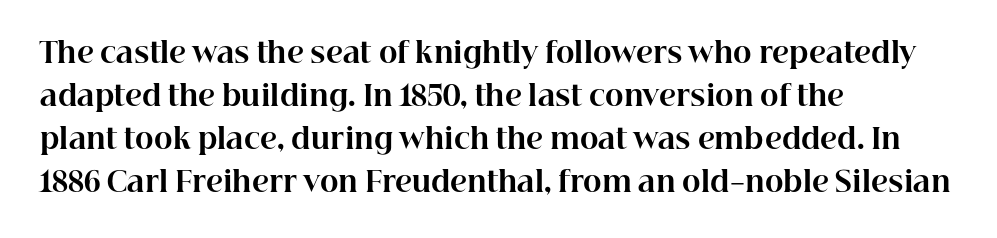
The image shows 28 px bold serif type, upright; set left-aligned, normal line spacing (1.53x), normal letter spacing, not underlined; high stroke contrast and a medium x-height.
